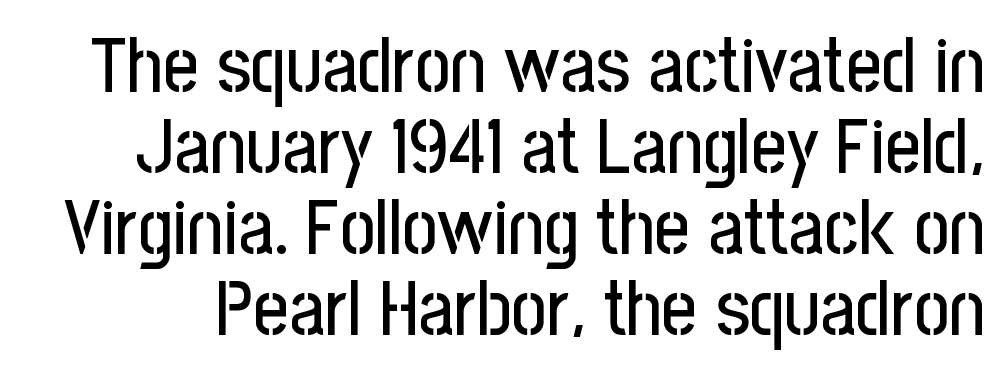
Q: Is the text italic (slanted)? A: No, it is upright.
Q: Is the typeface a serif or a sans-serif typeface? A: Sans-serif.
Q: Is the text underlined? A: No.
Q: Is the spacing between letters normal or unusually wide? A: Normal.
Q: Is the spacing between lines tight, normal or loose? A: Tight.
Q: Width (condensed, normal, or wide)? A: Condensed.
Q: Stroke contrast? A: Low.
Q: x-height? A: Medium.
Q: Monospaced? A: No.
